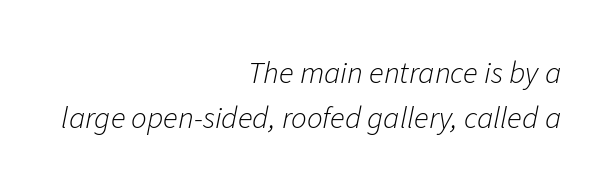
Q: Is the text bold? A: No.
Q: Is the text italic (slanted)? A: Yes, it leans right by about 11 degrees.
Q: Is the text underlined? A: No.
Q: How is the paragraph aligned? A: Right-aligned.
Q: Is the spacing between letters normal or unusually wide? A: Normal.
Q: Is the spacing between lines tight, normal or loose? A: Normal.
Q: Width (condensed, normal, or wide)? A: Normal.
Q: Stroke contrast? A: Low.
Q: x-height? A: Medium.
Q: Monospaced? A: No.
